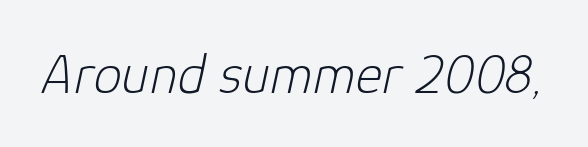
{"italic": "yes", "lean": "right", "slant_degrees": 12, "bold": "no", "weight": "light", "width": "normal", "stroke_contrast": "low", "x_height": "medium", "monospaced": "no", "underline": "no", "letter_spacing": "normal", "letter_spacing_em": 0.0, "glyph_px": 57}
